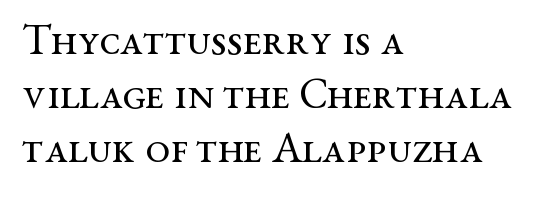
The image shows 44 px regular-weight, wide serif type, upright; set left-aligned, line spacing 1.23x, normal letter spacing, not underlined; medium stroke contrast and a medium x-height.
